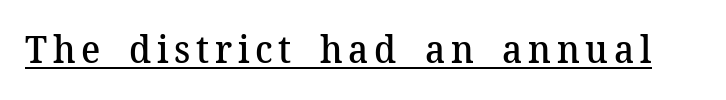
These lines are rendered in a variable-pitch font. This rendering employs a face with finishing strokes, i.e., a serif. No italicization has been applied; the sample stays upright. The passage shown is underscored from start to finish. The face used here is a semibold: visibly heavier than regular, lighter than bold.
